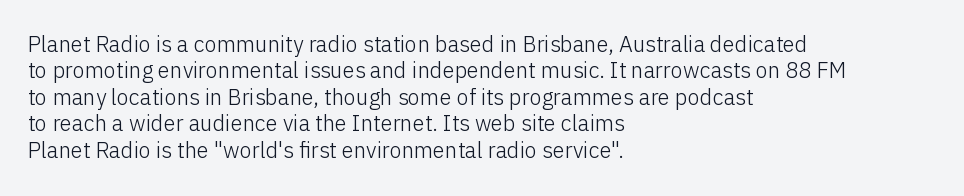
The image shows 22 px text type, upright; set left-aligned, line spacing 1.2x, normal letter spacing, not underlined.
